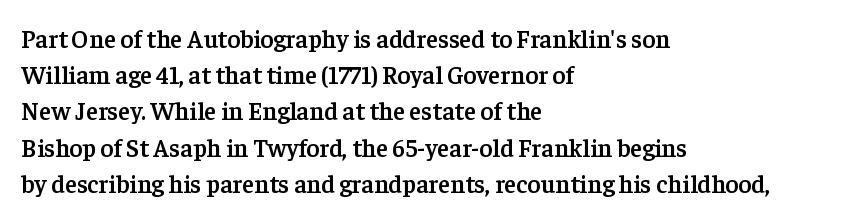
The image shows 25 px text type, upright; set left-aligned, normal line spacing (1.45x), normal letter spacing, not underlined.
